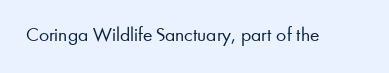
Q: Is the text bold? A: No.
Q: Is the text italic (slanted)? A: No, it is upright.
Q: Is the text underlined? A: No.
Q: Is the spacing between letters normal or unusually wide? A: Normal.
